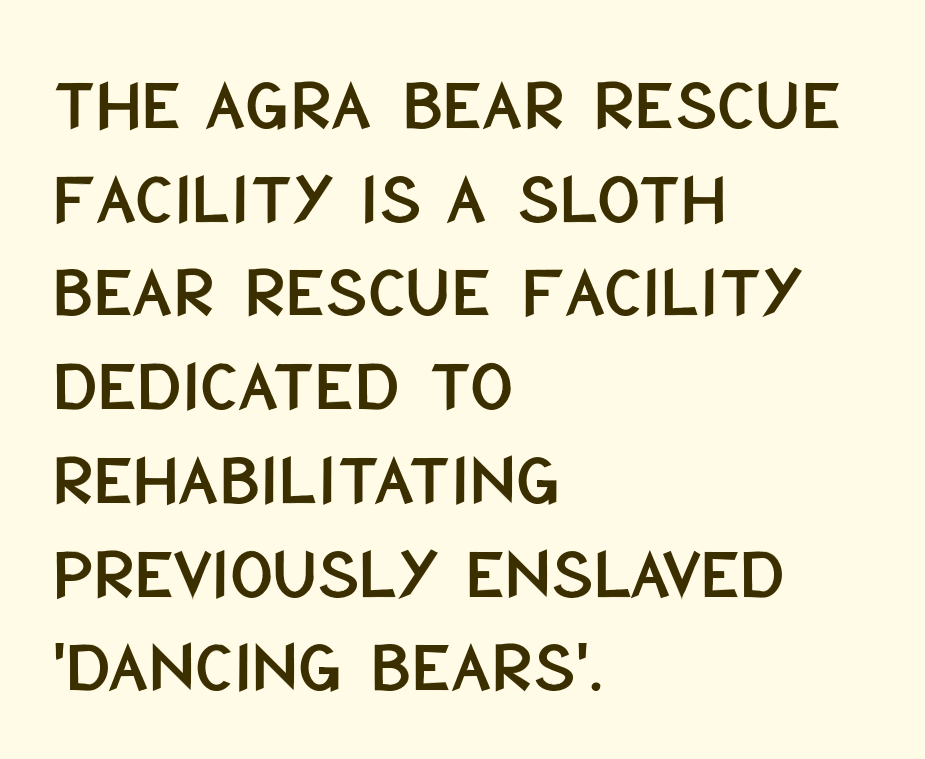
Q: Is the text italic (slanted)? A: No, it is upright.
Q: Is the typeface a serif or a sans-serif typeface? A: Sans-serif.
Q: Is the text underlined? A: No.
Q: How is the paragraph aligned? A: Left-aligned.
Q: Is the spacing between letters normal or unusually wide? A: Normal.
Q: Is the spacing between lines tight, normal or loose? A: Normal.
Q: Width (condensed, normal, or wide)? A: Condensed.
Q: Stroke contrast? A: Low.
Q: x-height? A: Large.
Q: Monospaced? A: No.
